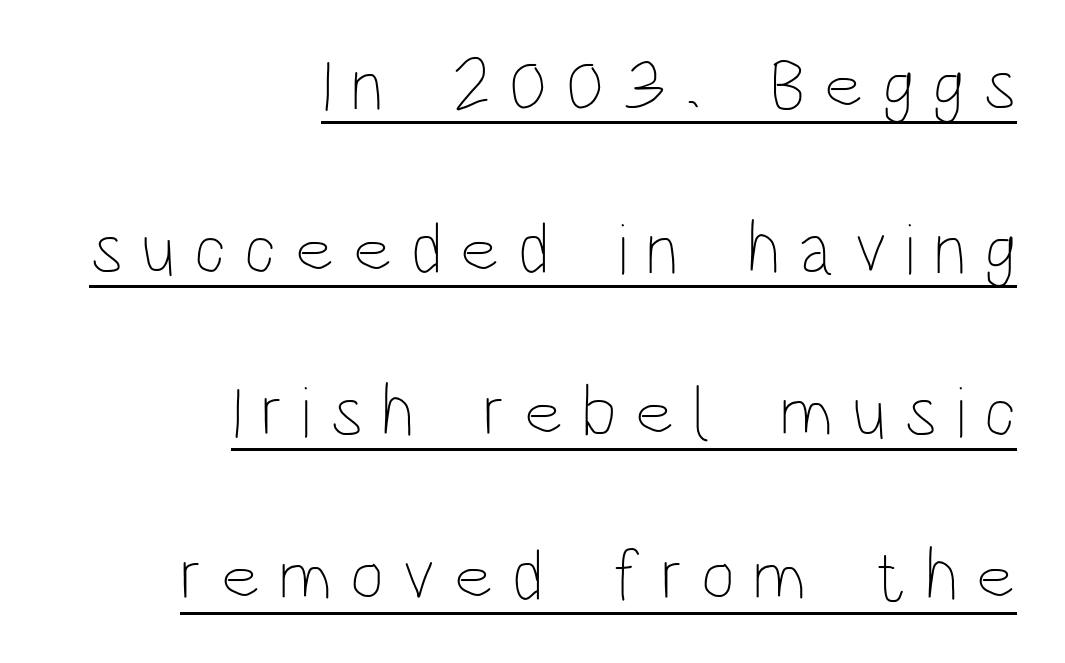
Somebody hit Ctrl+U on this one — the words are underlined. Summary of vertical rhythm: relaxed, with wide interline spacing. Is there any slant? The stems are plumb. Honestly, the letter spacing is so wide it's the main thing you notice.
